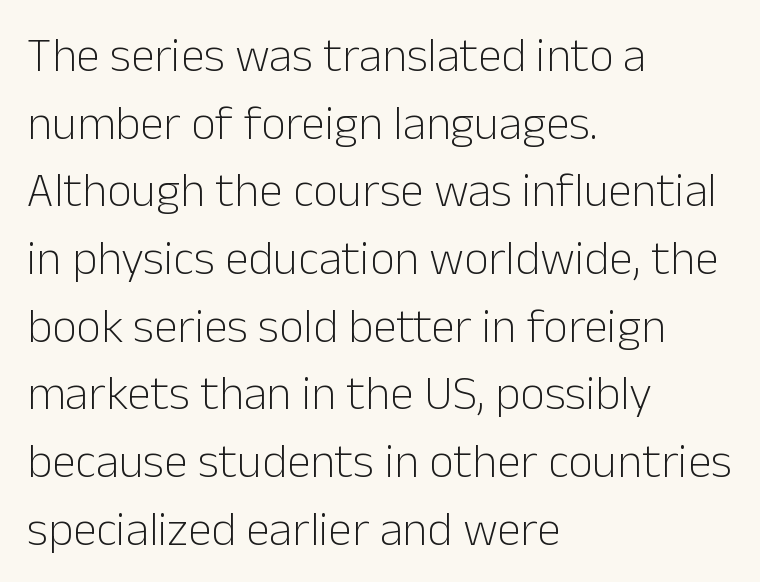
This rendering features lettering with no underline. The letters look calm and open, with moderate or lighter stems. Every stem runs plumb, perpendicular to the baseline. The characters display no serif detailing; their extremities are plain.
